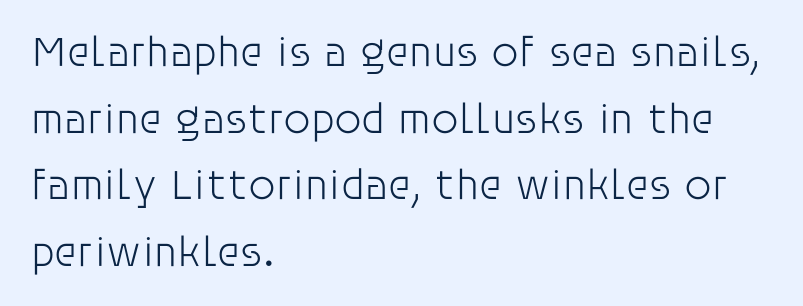
You can tell from the bare stems that sans-serif type was used. The gaps between neighbouring characters are ordinary and unremarkable. Here the designer chose a conventional face with non-uniform glyph widths. The setting favours the left margin, as ordinary paragraphs usually do.
